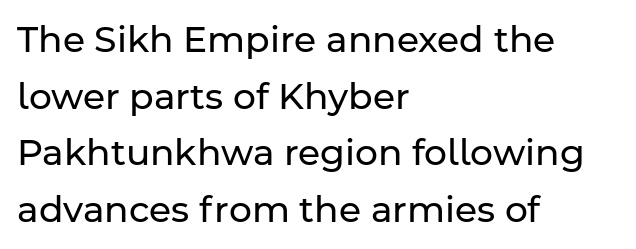
In CSS terms this would be text-align: left. Weight: in the light-to-regular range. Serifs: no, the terminals of the letterforms are clean. A typesetter would call this zero additional tracking. Descenders hang freely into open space. Normally led — the rows are evenly, conventionally spaced.
